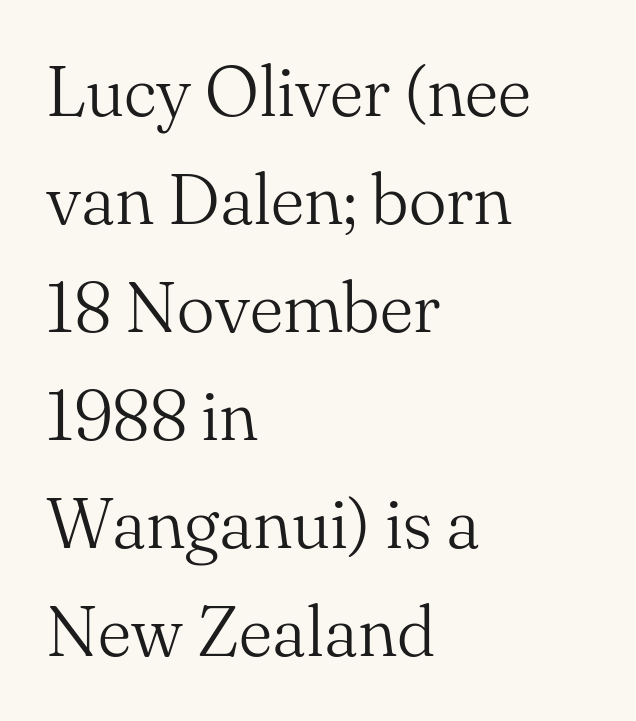
{"serif": "yes", "italic": "no", "bold": "no", "weight": "light", "width": "normal", "stroke_contrast": "medium", "x_height": "small", "monospaced": "no", "underline": "no", "align": "left", "line_spacing": "normal", "line_spacing_ratio": 1.52, "letter_spacing": "normal", "letter_spacing_em": 0.0, "glyph_px": 71}
